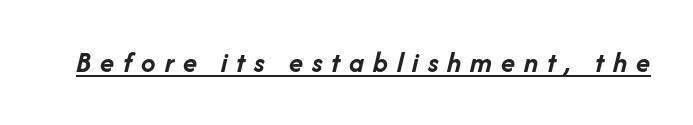
Looks like someone drew a line under every word here. The face used here is proportionally spaced, like ordinary book or web type. Its strokes are broad and dark, the hallmark of bold type. The whole block is typeset with a tilt. Look at the tracking — it's clearly loosened, letters drifting apart.
